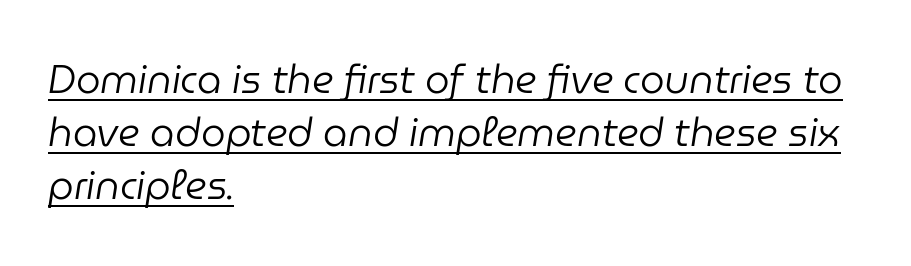
The image shows 39 px regular-weight type, italic (leaning right); set left-aligned, normal line spacing (1.36x), normal letter spacing, underlined; low stroke contrast and a medium x-height.
